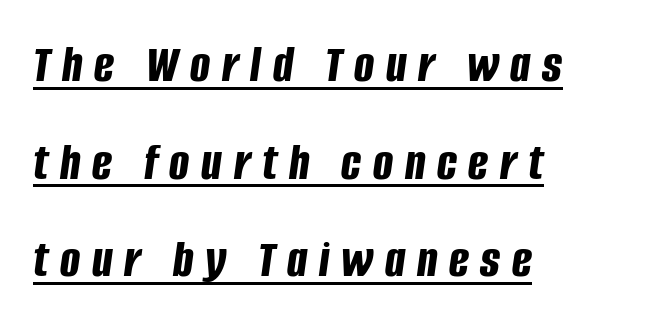
{"italic": "yes", "lean": "right", "slant_degrees": 8, "bold": "yes", "weight": "bold", "width": "condensed", "stroke_contrast": "low", "x_height": "large", "monospaced": "no", "underline": "yes", "align": "left", "line_spacing_ratio": 1.84, "letter_spacing": "wide", "letter_spacing_em": 0.22, "glyph_px": 53}
